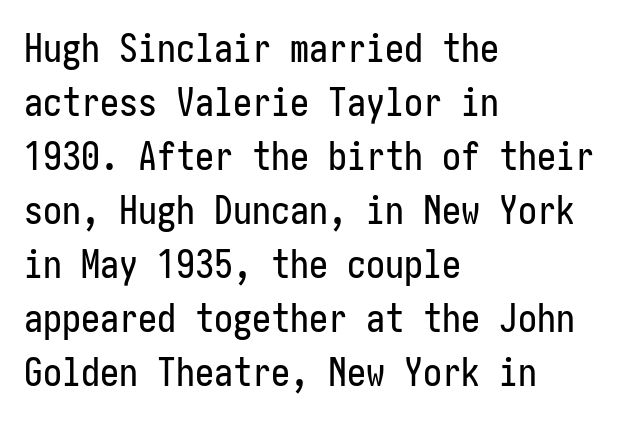
The lines sit at an ordinary, default distance from one another. Examine the stroke ends and you'll find no serifs. Ascenders rise straight up at ninety degrees. There is no visible air inserted between adjacent glyphs. The text block is weighted toward the left margin, trailing off unevenly rightward.
